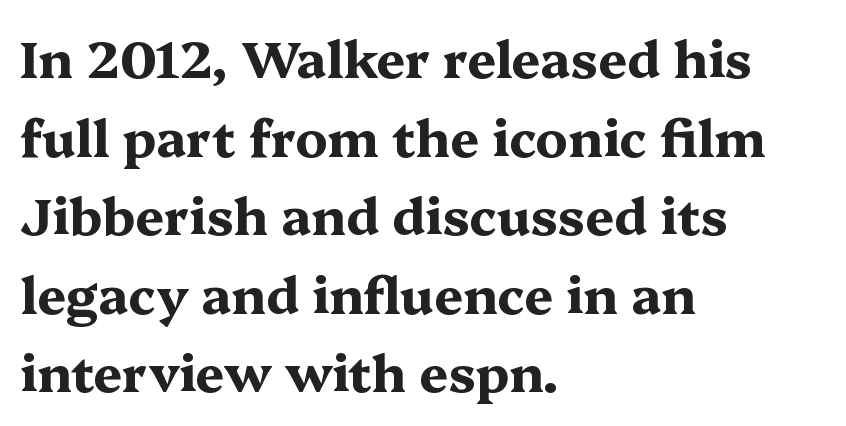
The image shows 51 px bold, wide serif type, upright; set left-aligned, normal line spacing (1.54x), normal letter spacing, not underlined; medium stroke contrast and a medium x-height.
